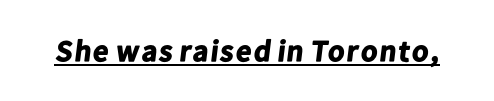
{"serif": "no", "bold": "yes", "weight": "bold", "width": "normal", "stroke_contrast": "low", "x_height": "medium", "monospaced": "no", "underline": "yes", "letter_spacing": "normal", "letter_spacing_em": 0.0, "glyph_px": 30}
